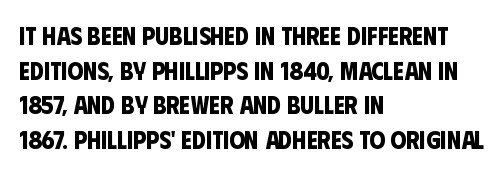
{"bold": "yes", "underline": "no", "align": "left", "line_spacing": "normal", "line_spacing_ratio": 1.39, "letter_spacing": "normal", "letter_spacing_em": 0.0, "glyph_px": 25}
